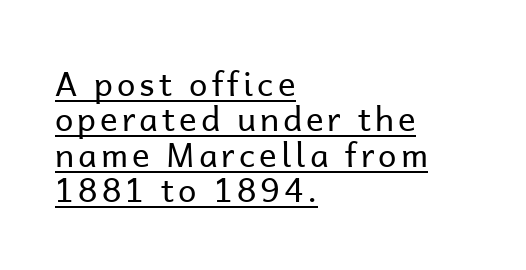
Q: Is the text bold? A: No.
Q: Is the text italic (slanted)? A: No, it is upright.
Q: Is the typeface a serif or a sans-serif typeface? A: Sans-serif.
Q: Is the text underlined? A: Yes.
Q: How is the paragraph aligned? A: Left-aligned.
Q: Is the spacing between lines tight, normal or loose? A: Tight.
Q: Width (condensed, normal, or wide)? A: Normal.
Q: Stroke contrast? A: Low.
Q: x-height? A: Medium.
Q: Monospaced? A: No.
